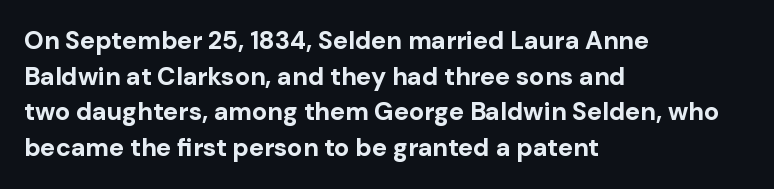
Q: Is the text bold? A: Yes.
Q: Is the text italic (slanted)? A: No, it is upright.
Q: Is the text underlined? A: No.
Q: How is the paragraph aligned? A: Left-aligned.
Q: Is the spacing between letters normal or unusually wide? A: Normal.
Q: Is the spacing between lines tight, normal or loose? A: Normal.
